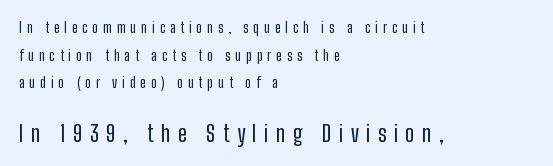
The image shows 22 px text type, upright; set left-aligned, loose line spacing (1.98x), unusually wide letter spacing (+0.34 em), not underlined; the second (bottom) block is 1.57x larger.
